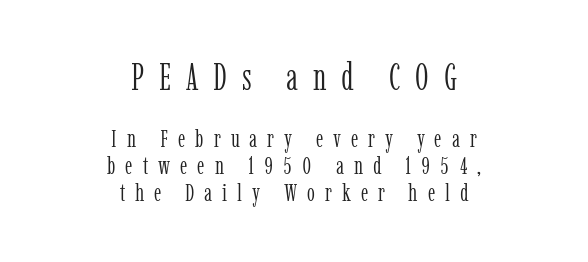
No letter is thick-stroked: the sample isn't bold. Does the leading feel generous? Not at all — it's pinched. Small tapered or slab feet sit at the stroke ends, so this counts as serif. Typesetter's note — upper block bumped up in size, lower block left smaller.
